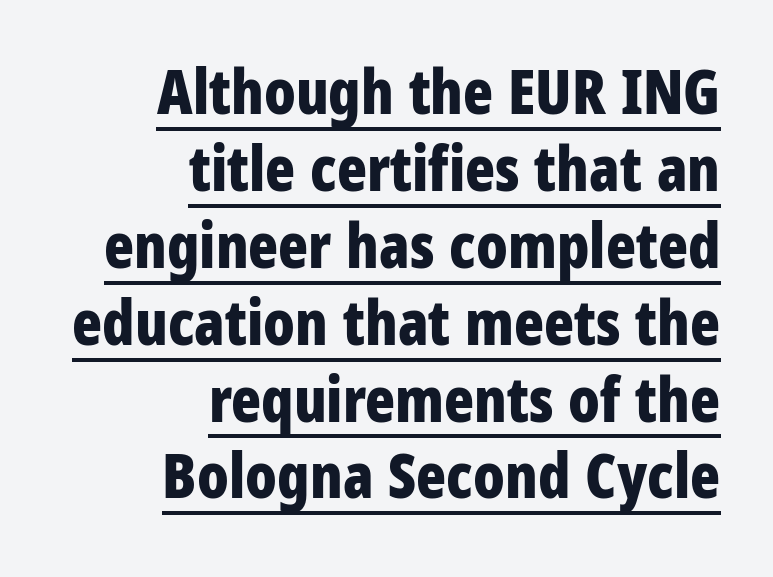
Set as a true bold cut, around the 700 mark. Each line ends at the same right margin while the left side varies. Is there an underline? Yes — a line sits under the letters. No italicization has been applied; the sample stays upright.
